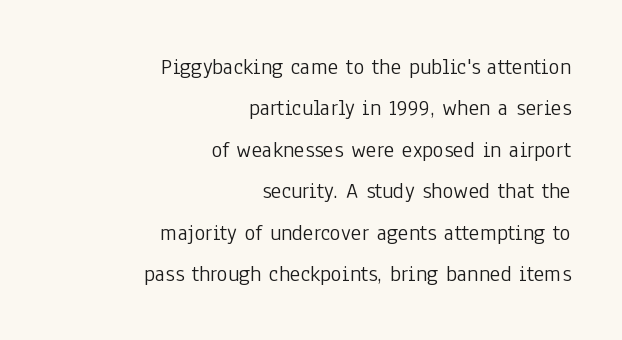
{"italic": "no", "bold": "no", "underline": "no", "align": "right", "line_spacing_ratio": 1.8, "letter_spacing": "normal", "letter_spacing_em": 0.0, "glyph_px": 23}
